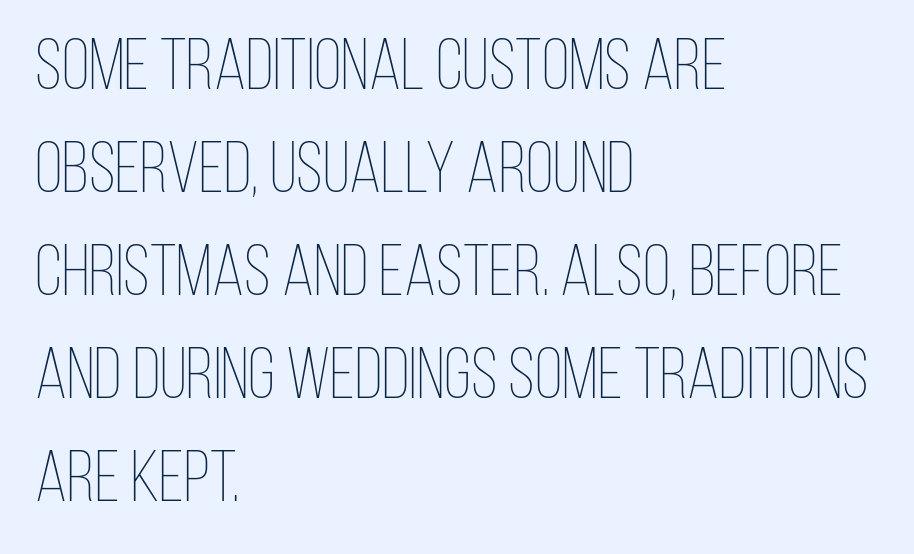
{"italic": "no", "bold": "no", "weight": "thin", "width": "condensed", "stroke_contrast": "low", "x_height": "large", "monospaced": "no", "underline": "no", "align": "left", "line_spacing": "normal", "line_spacing_ratio": 1.43, "letter_spacing": "normal", "letter_spacing_em": 0.0, "glyph_px": 72}
